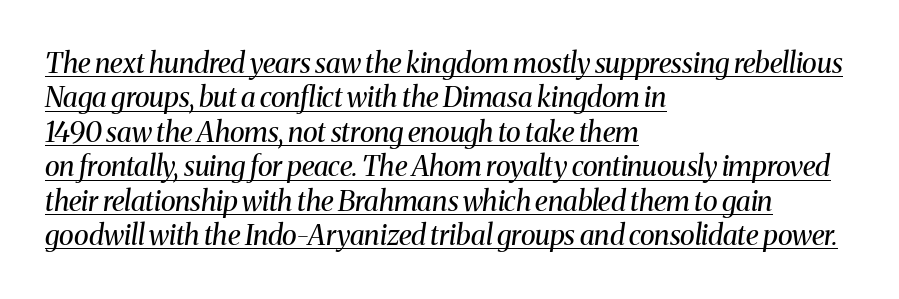
The image shows 28 px regular-weight serif type, italic (leaning right); set left-aligned, line spacing 1.23x, normal letter spacing, underlined; medium stroke contrast and a medium x-height.
